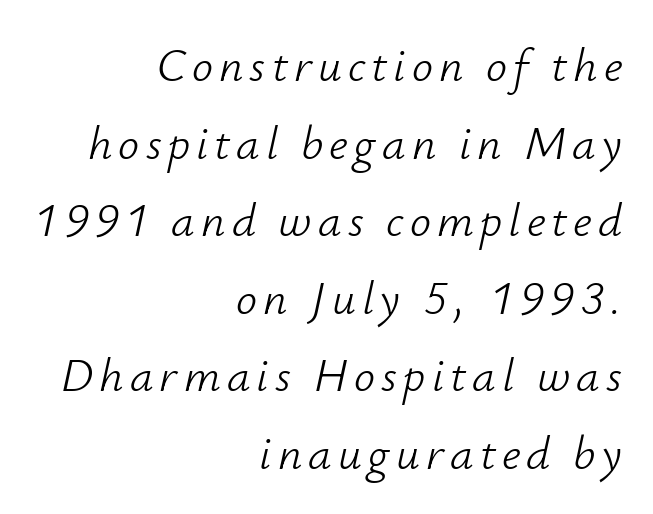
The specimen reads as italic at a glance. Looks like regular typesetting: each glyph gets only the width it needs. The rows are spaced the way most documents space them. Unmarked baselines from the first word to the last. The paragraph has a hard right edge and a soft left edge. Unbolded letterforms with no extra heft.
